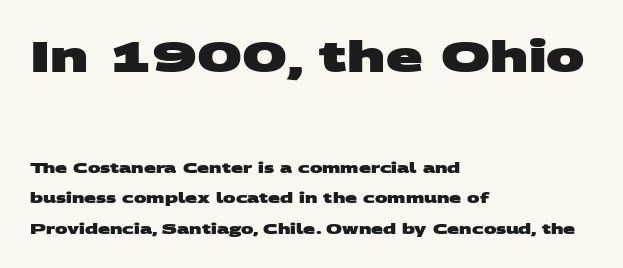
The image shows 43 px heavy, wide sans-serif type; set left-aligned, loose line spacing (2.19x), normal letter spacing, not underlined; the first (top) block is 3.07x larger; medium stroke contrast and a large x-height.
